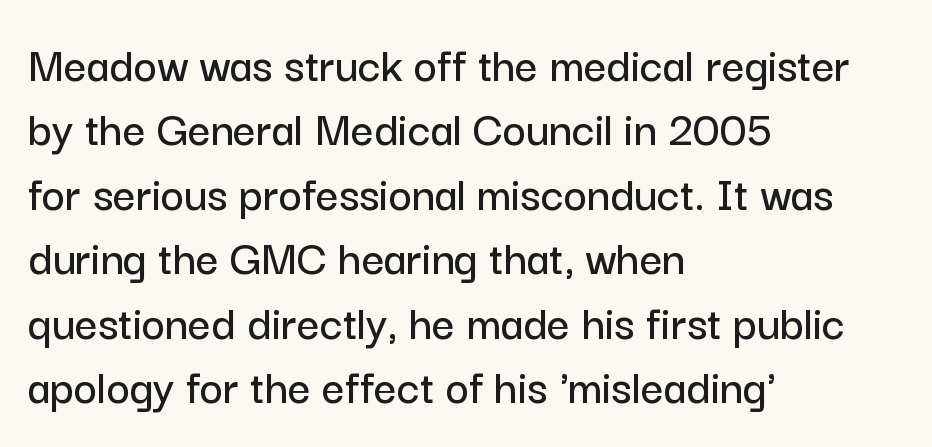
The image shows 50 px sans-serif type, upright; set left-aligned, normal line spacing (1.29x), normal letter spacing, not underlined; low stroke contrast and a medium x-height.
